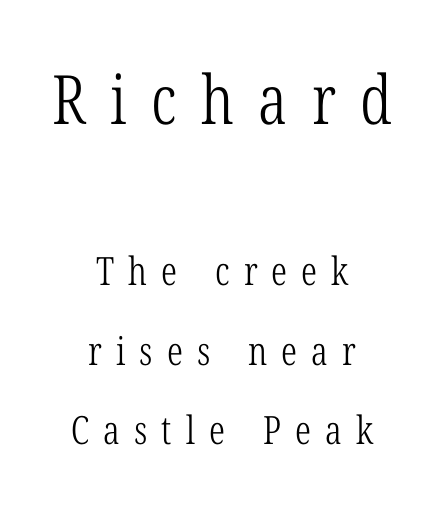
The image shows 68 px light, condensed serif type; set centered, loose line spacing (2.03x), unusually wide letter spacing (+0.36 em), not underlined; the first (top) block is 1.74x larger; low stroke contrast and a medium x-height.
